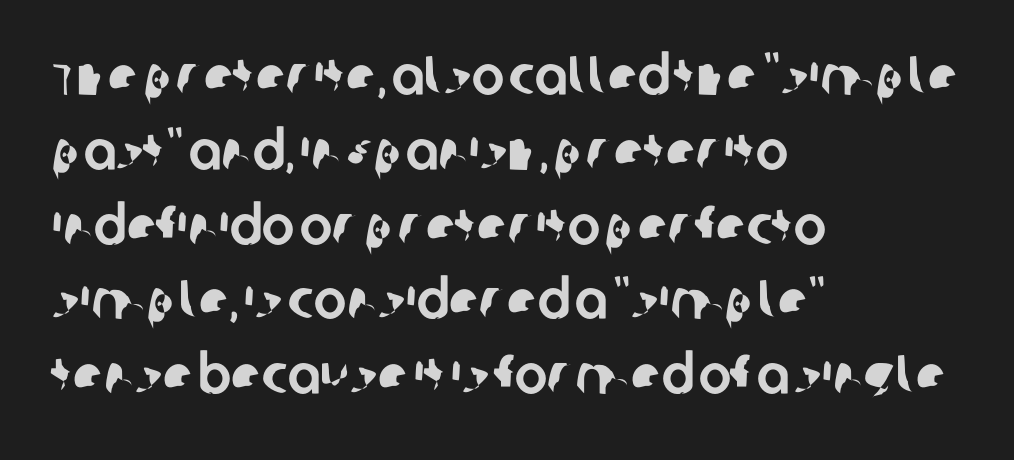
Q: Is the typeface a serif or a sans-serif typeface? A: Sans-serif.
Q: Is the text underlined? A: No.
Q: How is the paragraph aligned? A: Left-aligned.
Q: Is the spacing between letters normal or unusually wide? A: Normal.
Q: Is the spacing between lines tight, normal or loose? A: Normal.
Q: Width (condensed, normal, or wide)? A: Normal.
Q: Stroke contrast? A: Low.
Q: x-height? A: Large.
Q: Monospaced? A: No.
